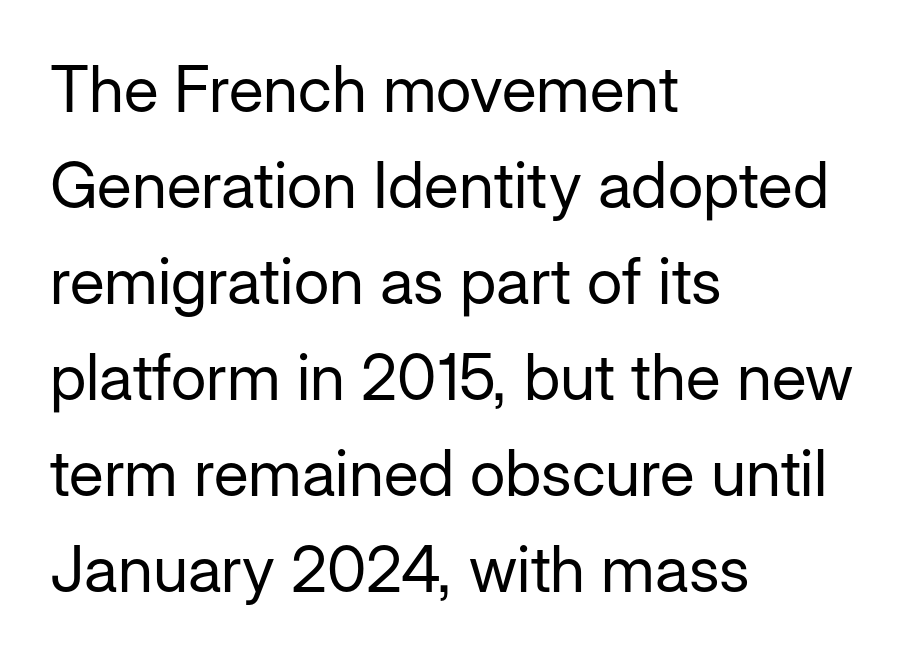
The typesetter chose a ragged-right arrangement here. Spacing verdict: proportional, widths tailored to each character. Font category for this specimen: sans-serif. Whoever set this chose a conventional vertical rhythm. Nothing unusual about the tracking: characters are spaced as the font intends.
